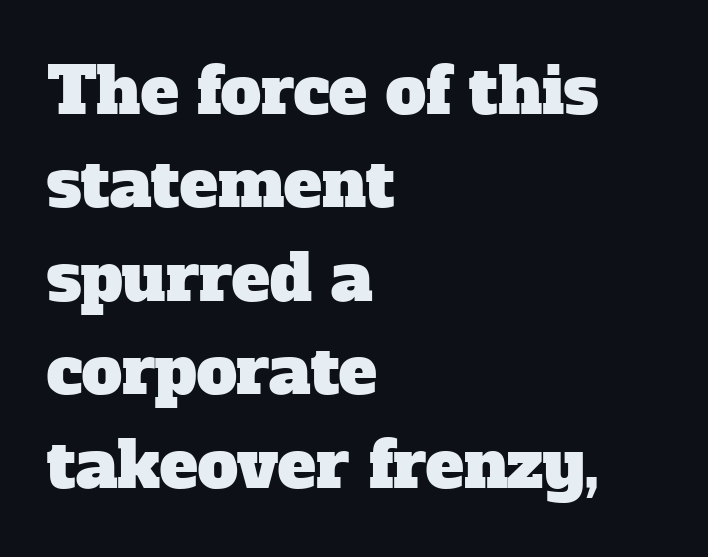
You could call the tracking neutral — neither tight nor loose. Visually the block forms a straight wall on the left and a jagged coastline on the right. A typesetter would call this leading conventional body-copy spacing. Note the varied advance widths — an 'i' is clearly narrower than an 'm'. The words here are not underlined.
